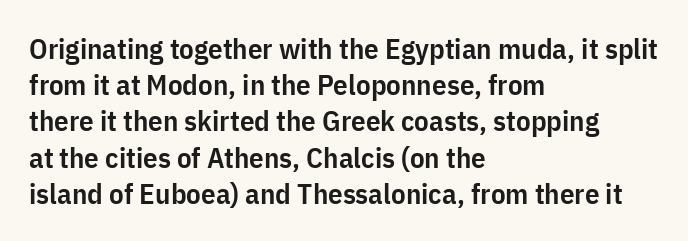
Q: Is the text bold? A: Semi-bold.
Q: Is the text italic (slanted)? A: No, it is upright.
Q: Is the typeface a serif or a sans-serif typeface? A: Sans-serif.
Q: Is the text underlined? A: No.
Q: How is the paragraph aligned? A: Left-aligned.
Q: Is the spacing between letters normal or unusually wide? A: Normal.
Q: Is the spacing between lines tight, normal or loose? A: Normal.
Q: Width (condensed, normal, or wide)? A: Condensed.
Q: Stroke contrast? A: Low.
Q: x-height? A: Medium.
Q: Monospaced? A: No.
